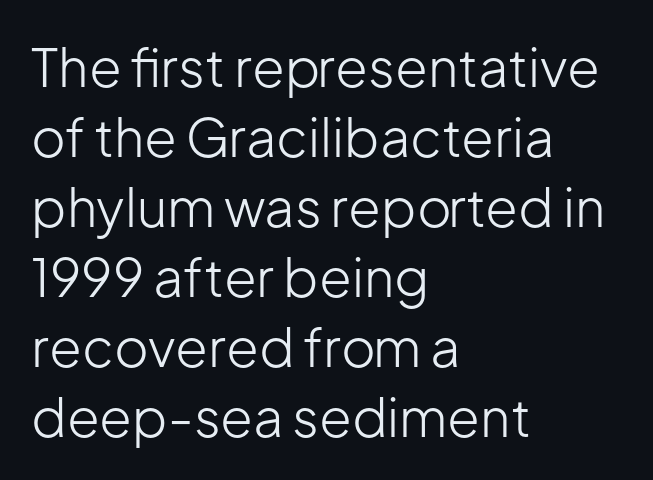
Does the copy run flush right? No — it runs flush left. Classification — sans serif. The typeface has the unassuming heft of standard copy or less. Plain, unruled lines of type.
